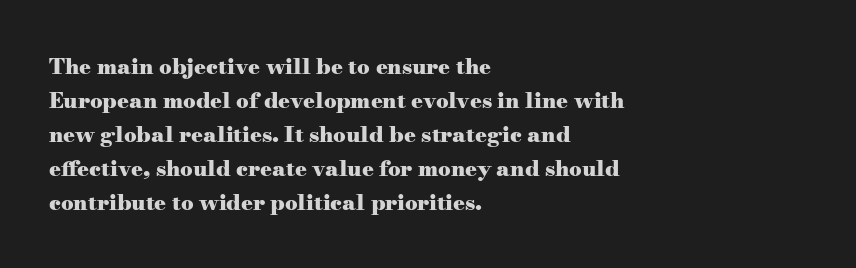
{"italic": "no", "bold": "yes", "underline": "no", "align": "left", "line_spacing": "normal", "line_spacing_ratio": 1.54, "letter_spacing": "normal", "letter_spacing_em": 0.0, "glyph_px": 22}
